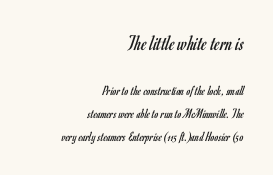
The image shows 22 px text type; set right-aligned, normal line spacing (1.63x), normal letter spacing, not underlined; the first (top) block is 1.57x larger.
